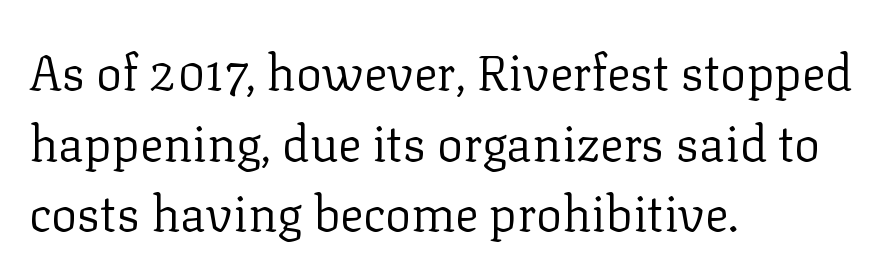
{"serif": "yes", "italic": "no", "bold": "no", "weight": "regular", "width": "normal", "stroke_contrast": "low", "x_height": "medium", "monospaced": "no", "underline": "no", "align": "left", "line_spacing": "normal", "line_spacing_ratio": 1.44, "letter_spacing": "normal", "letter_spacing_em": 0.0, "glyph_px": 49}
